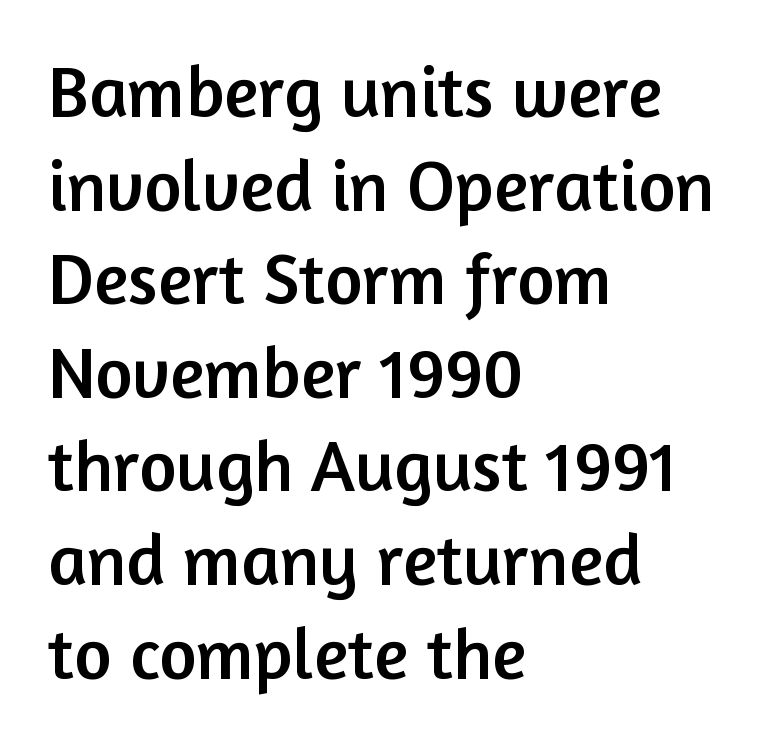
Reading down the column, the eye jumps a familiar distance to each next line. If you drew a ruler down the left edge, every line would touch it. Just letters on the line, the space beneath them empty. Is this a fixed-width face? No — the glyphs have proportional, varying widths.
